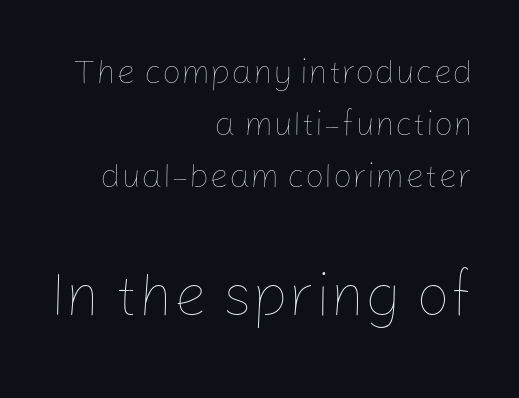
Q: Is the text bold? A: No.
Q: Is the text italic (slanted)? A: No, it is upright.
Q: Is the text underlined? A: No.
Q: How is the paragraph aligned? A: Right-aligned.
Q: Is the spacing between letters normal or unusually wide? A: Normal.
Q: Is the spacing between lines tight, normal or loose? A: Normal.
Q: Which block of text is set in a larger size, the first (top) or the second (bottom)? A: The second (bottom) one.
Q: Width (condensed, normal, or wide)? A: Normal.
Q: Stroke contrast? A: Low.
Q: x-height? A: Medium.
Q: Monospaced? A: No.
